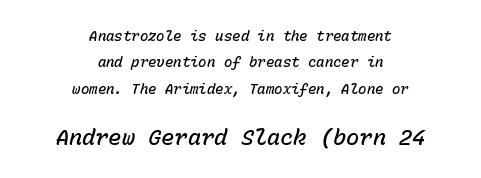
The image shows 22 px text type, italic (leaning right); set centered, line spacing 1.89x, normal letter spacing, not underlined; the second (bottom) block is 1.57x larger.
